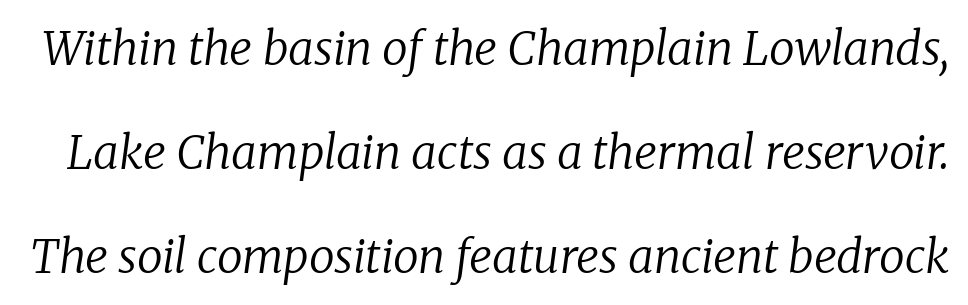
{"serif": "yes", "italic": "yes", "lean": "right", "slant_degrees": 8, "bold": "no", "weight": "regular", "width": "normal", "stroke_contrast": "low", "x_height": "medium", "monospaced": "no", "underline": "no", "line_spacing": "loose", "line_spacing_ratio": 2.26, "letter_spacing": "normal", "letter_spacing_em": 0.0, "glyph_px": 46}
